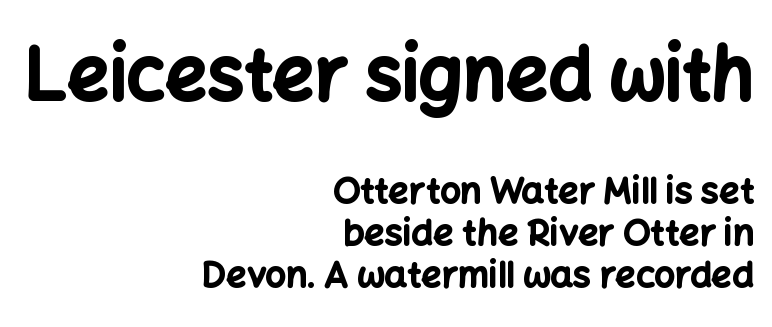
{"serif": "no", "italic": "no", "bold": "yes", "weight": "bold", "width": "normal", "stroke_contrast": "low", "x_height": "medium", "monospaced": "no", "underline": "no", "align": "right", "line_spacing_ratio": 1.18, "letter_spacing": "normal", "letter_spacing_em": 0.0, "larger_block": "first", "size_ratio": 2.03, "glyph_px": 73}
